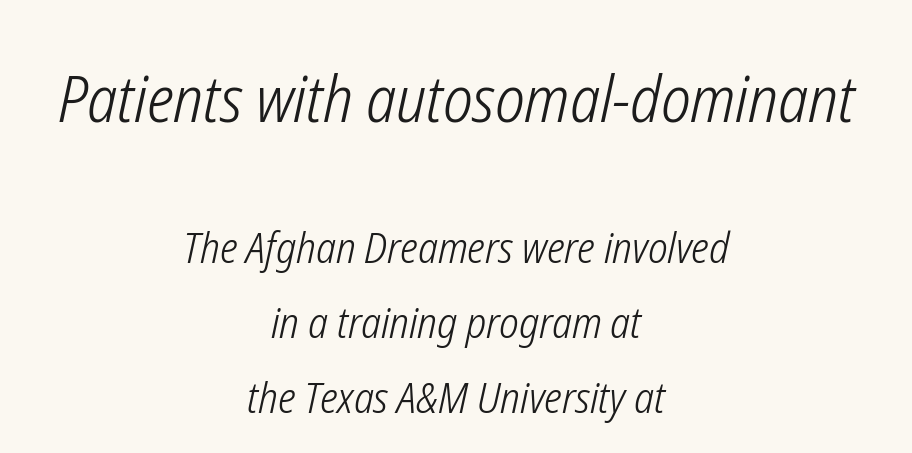
{"italic": "yes", "lean": "right", "slant_degrees": 12, "bold": "no", "weight": "light", "width": "condensed", "stroke_contrast": "low", "x_height": "medium", "monospaced": "no", "underline": "no", "align": "center", "line_spacing_ratio": 1.74, "letter_spacing": "normal", "letter_spacing_em": 0.0, "larger_block": "first", "size_ratio": 1.51, "glyph_px": 65}
